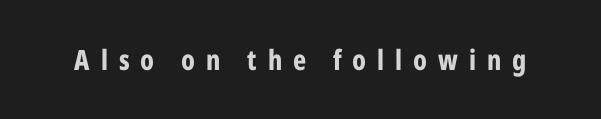
Q: Is the text bold? A: Yes.
Q: Is the text italic (slanted)? A: No, it is upright.
Q: Is the typeface a serif or a sans-serif typeface? A: Sans-serif.
Q: Is the text underlined? A: No.
Q: Is the spacing between letters normal or unusually wide? A: Unusually wide.
Q: Width (condensed, normal, or wide)? A: Condensed.
Q: Stroke contrast? A: Low.
Q: x-height? A: Medium.
Q: Monospaced? A: No.
